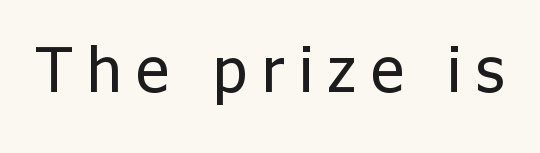
The image shows 62 px regular-weight sans-serif type, upright; set unusually wide letter spacing (+0.24 em), not underlined; low stroke contrast and a medium x-height.
